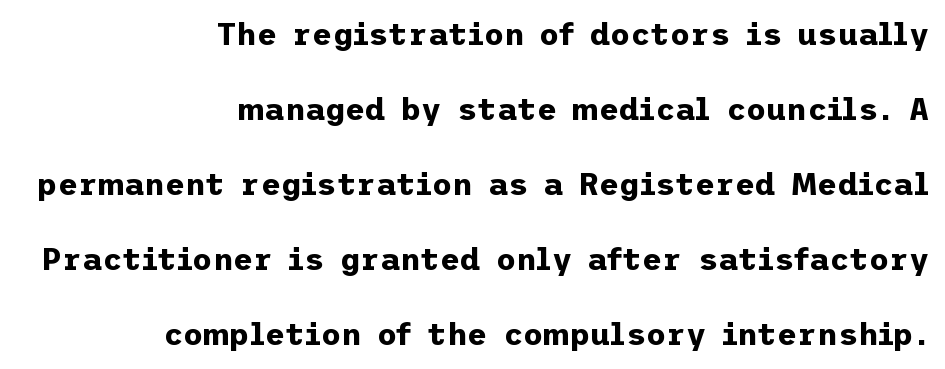
The line-height multiplier appears high, well above default. No word sits above an underline. Standard letterfit; no display-style spreading of the glyphs. The font is running at its bold setting.
